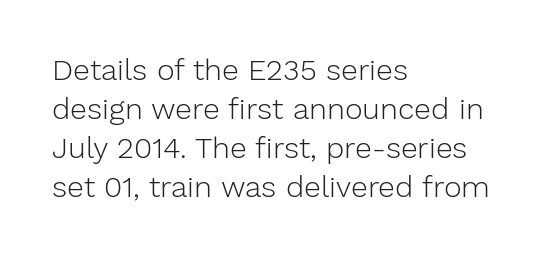
Casual observation: everything's shoved over to the left. The strip under each line holds only bare page. The rendering uses natural spacing where letterforms have individual widths. The line texture is even and compact thanks to regular tracking. Summary of vertical rhythm: regular, with standard interline spacing.
